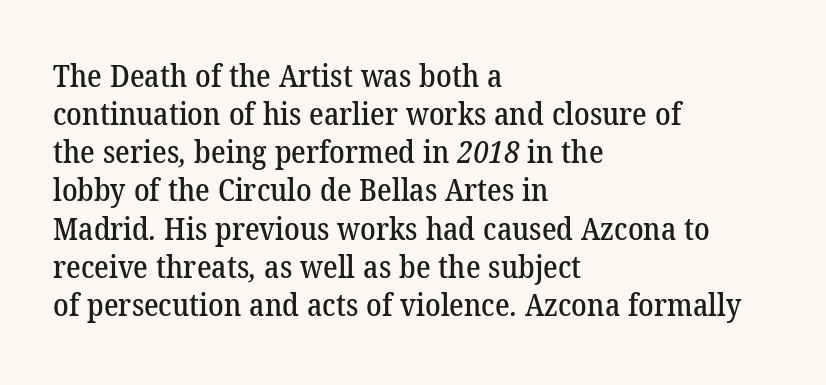
{"serif": "yes", "width": "normal", "stroke_contrast": "low", "x_height": "medium", "monospaced": "no", "underline": "no", "align": "left", "line_spacing_ratio": 1.23, "letter_spacing": "normal", "letter_spacing_em": 0.0, "glyph_px": 31}
